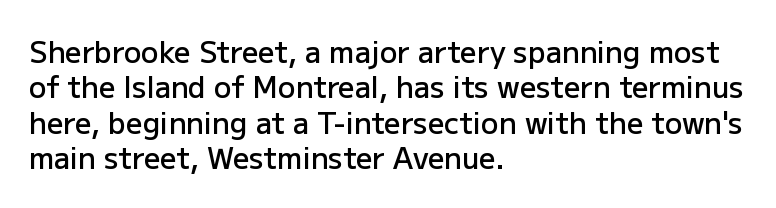
The image shows 29 px semibold sans-serif type, upright; set left-aligned, line spacing 1.22x, normal letter spacing, not underlined; low stroke contrast and a medium x-height.
